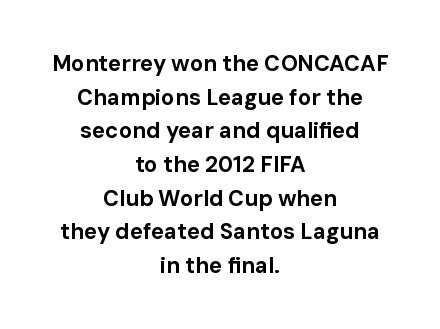
{"italic": "no", "bold": "yes", "underline": "no", "align": "center", "line_spacing": "normal", "line_spacing_ratio": 1.53, "letter_spacing": "normal", "letter_spacing_em": 0.0, "glyph_px": 22}
